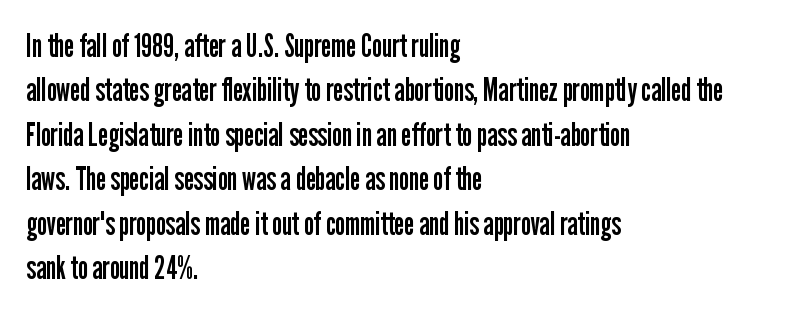
{"serif": "no", "italic": "no", "bold": "no", "weight": "regular", "width": "condensed", "stroke_contrast": "low", "x_height": "medium", "monospaced": "no", "underline": "no", "align": "left", "line_spacing": "normal", "line_spacing_ratio": 1.39, "letter_spacing": "normal", "letter_spacing_em": 0.0, "glyph_px": 32}
